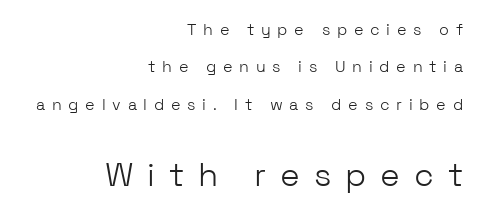
{"serif": "no", "italic": "no", "bold": "no", "weight": "light", "width": "normal", "stroke_contrast": "low", "x_height": "medium", "monospaced": "no", "underline": "no", "align": "right", "line_spacing": "loose", "line_spacing_ratio": 2.34, "letter_spacing": "wide", "letter_spacing_em": 0.42, "larger_block": "second", "size_ratio": 2.06, "glyph_px": 33}
